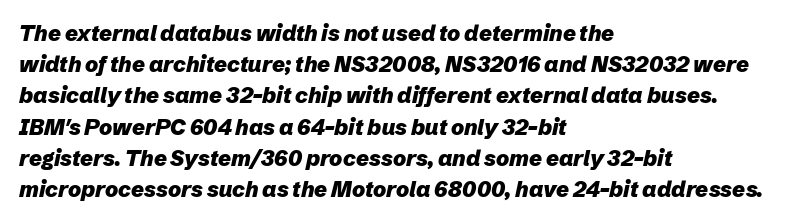
{"italic": "yes", "lean": "right", "slant_degrees": 12, "bold": "yes", "underline": "no", "align": "left", "line_spacing": "normal", "line_spacing_ratio": 1.42, "letter_spacing": "normal", "letter_spacing_em": 0.0, "glyph_px": 22}
